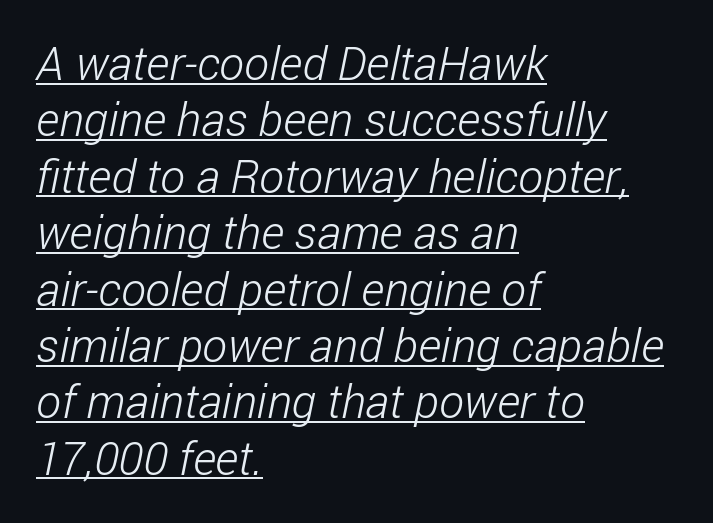
Q: Is the text bold? A: No.
Q: Is the typeface a serif or a sans-serif typeface? A: Sans-serif.
Q: Is the text underlined? A: Yes.
Q: How is the paragraph aligned? A: Left-aligned.
Q: Is the spacing between letters normal or unusually wide? A: Normal.
Q: Width (condensed, normal, or wide)? A: Condensed.
Q: Stroke contrast? A: Low.
Q: x-height? A: Medium.
Q: Monospaced? A: No.
